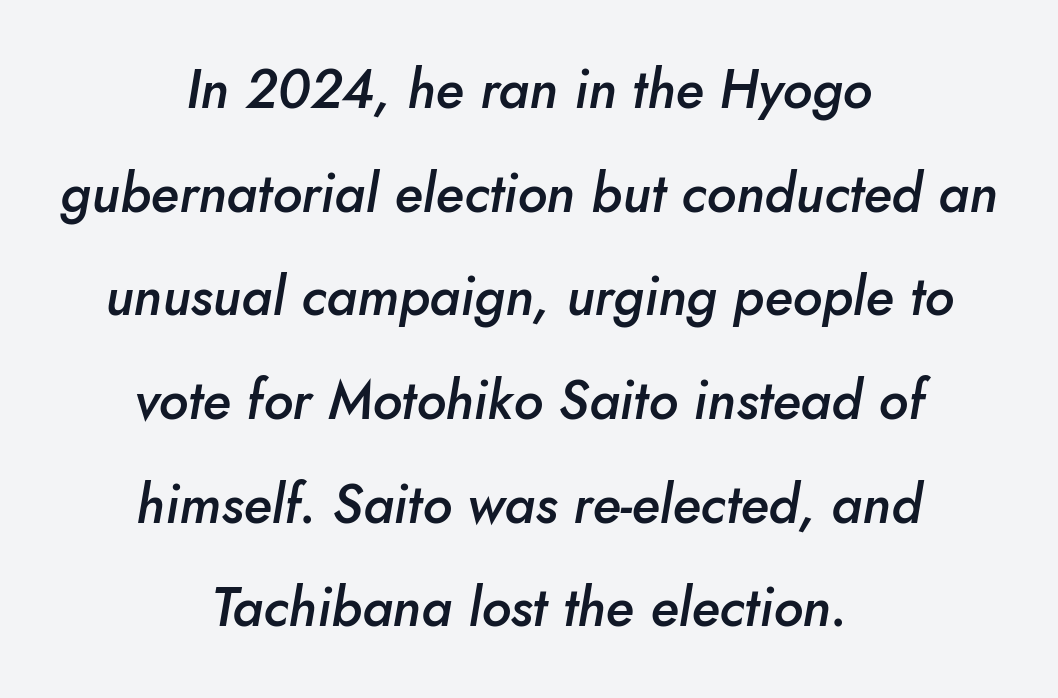
{"italic": "yes", "lean": "right", "slant_degrees": 10, "bold": "semi", "weight": "semibold", "width": "normal", "stroke_contrast": "low", "x_height": "small", "monospaced": "no", "underline": "no", "align": "center", "line_spacing": "loose", "line_spacing_ratio": 1.92, "letter_spacing": "normal", "letter_spacing_em": 0.0, "glyph_px": 54}
